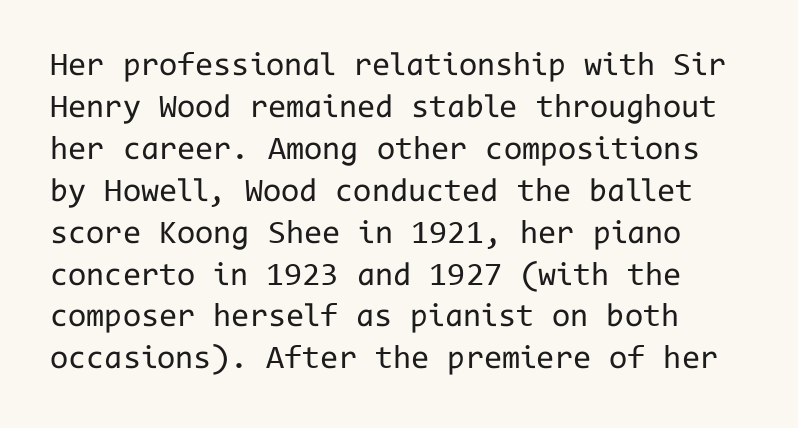
The image shows 33 px regular-weight sans-serif type, upright, monospaced; set normal line spacing (1.27x), normal letter spacing, not underlined; low stroke contrast and a medium x-height.
